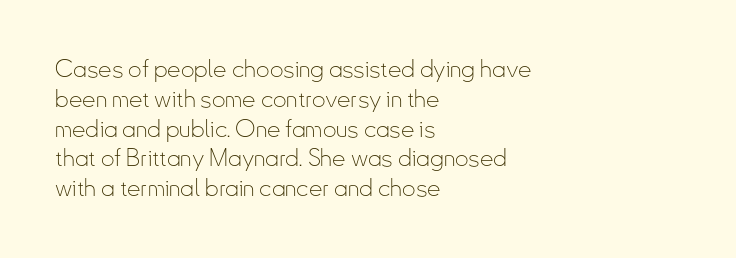
Q: Is the text bold? A: No.
Q: Is the text italic (slanted)? A: No, it is upright.
Q: Is the text underlined? A: No.
Q: How is the paragraph aligned? A: Left-aligned.
Q: Is the spacing between letters normal or unusually wide? A: Normal.
